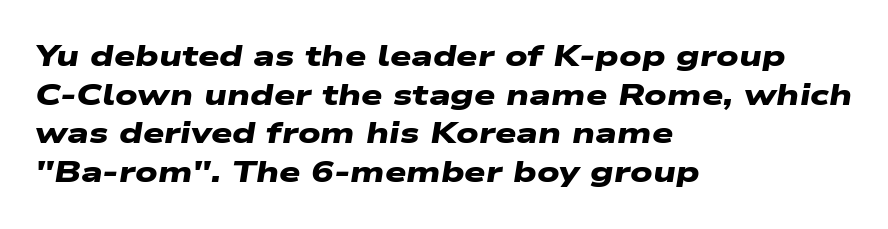
{"serif": "no", "bold": "yes", "weight": "heavy", "width": "wide", "stroke_contrast": "low", "x_height": "medium", "monospaced": "no", "underline": "no", "align": "left", "line_spacing": "normal", "line_spacing_ratio": 1.29, "letter_spacing": "normal", "letter_spacing_em": 0.0, "glyph_px": 30}
